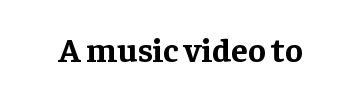
Decoration check: the copy has no underline. Note: serifs present on the glyphs. Chunky letters — that's bold for sure. Observe the ordinary spacing: letters are neighbours, not strangers.
